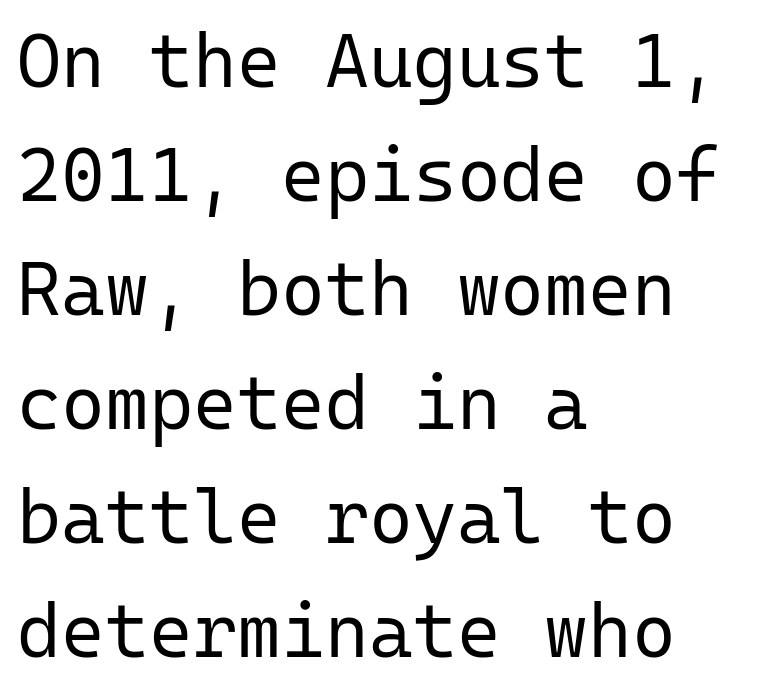
Q: Is the text bold? A: No.
Q: Is the text italic (slanted)? A: No, it is upright.
Q: Is the typeface a serif or a sans-serif typeface? A: Sans-serif.
Q: Is the text underlined? A: No.
Q: How is the paragraph aligned? A: Left-aligned.
Q: Is the spacing between letters normal or unusually wide? A: Normal.
Q: Is the spacing between lines tight, normal or loose? A: Normal.
Q: Width (condensed, normal, or wide)? A: Normal.
Q: Stroke contrast? A: Low.
Q: x-height? A: Medium.
Q: Monospaced? A: Yes.
